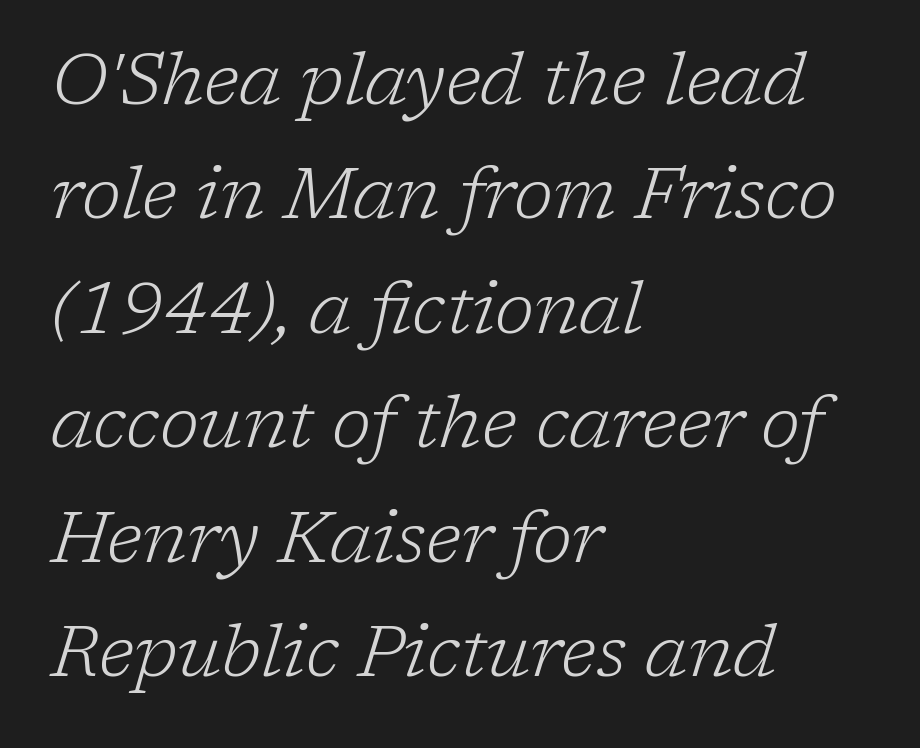
Q: Is the text bold? A: No.
Q: Is the text italic (slanted)? A: Yes, it leans right by about 17 degrees.
Q: Is the typeface a serif or a sans-serif typeface? A: Serif.
Q: Is the text underlined? A: No.
Q: How is the paragraph aligned? A: Left-aligned.
Q: Is the spacing between letters normal or unusually wide? A: Normal.
Q: Is the spacing between lines tight, normal or loose? A: Normal.
Q: Width (condensed, normal, or wide)? A: Normal.
Q: Stroke contrast? A: Low.
Q: x-height? A: Medium.
Q: Monospaced? A: No.
